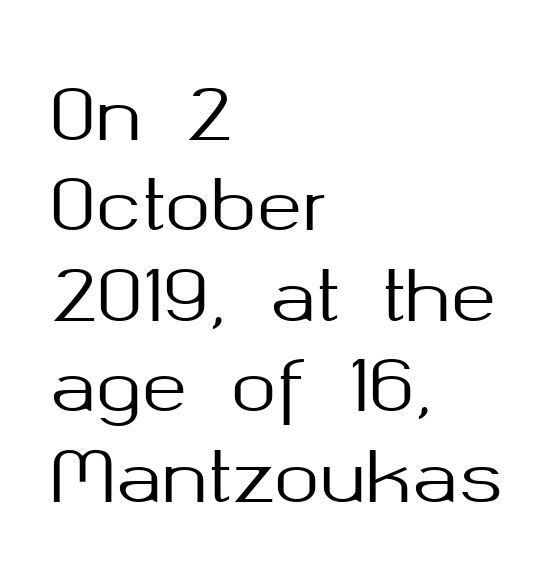
Just letters on the line, the space beneath them empty. The letters advance in unequal steps, a hallmark of proportional type. These lines are composed in type without serifs. This rendering uses left alignment, leaving the right contour irregular. Spacing between characters is what you'd get straight out of the box. These lines were composed using upright roman letters.
